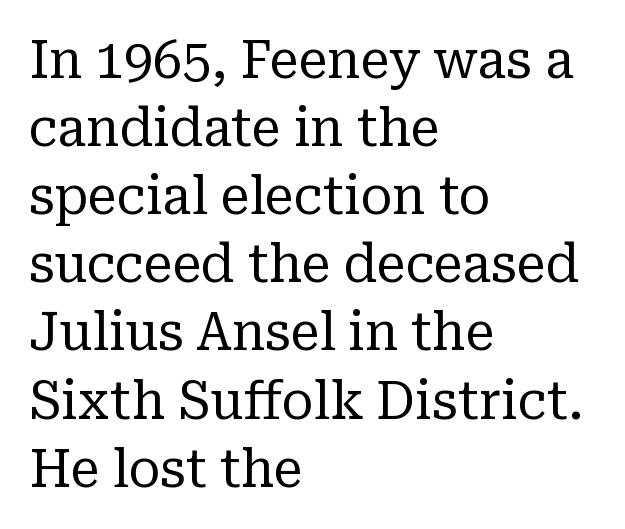
{"serif": "yes", "italic": "no", "bold": "no", "weight": "regular", "width": "normal", "stroke_contrast": "low", "x_height": "medium", "monospaced": "no", "underline": "no", "align": "left", "line_spacing": "normal", "line_spacing_ratio": 1.31, "letter_spacing": "normal", "letter_spacing_em": 0.0, "glyph_px": 52}
